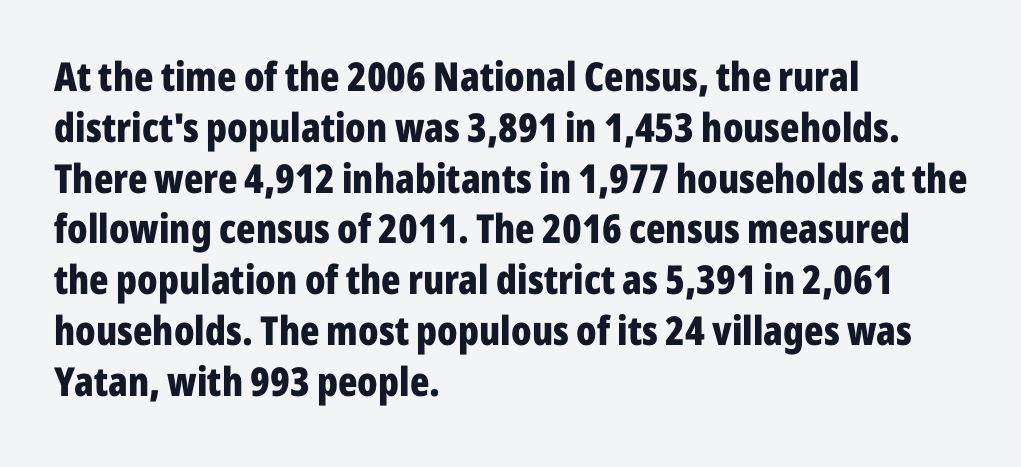
{"serif": "no", "italic": "no", "bold": "yes", "weight": "bold", "width": "condensed", "stroke_contrast": "low", "x_height": "medium", "monospaced": "no", "underline": "no", "align": "left", "line_spacing": "normal", "line_spacing_ratio": 1.27, "letter_spacing": "normal", "letter_spacing_em": 0.0, "glyph_px": 40}
